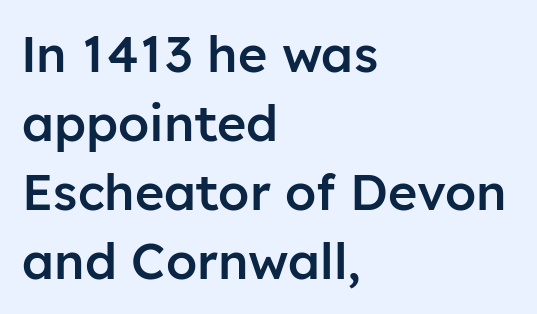
The line-height multiplier appears to be the usual default. The text was rendered using a sans face with plain stroke endings. Strokes here are thickened, but only to semibold level. Students, note that the glyphs here touch the page at normal intervals.
